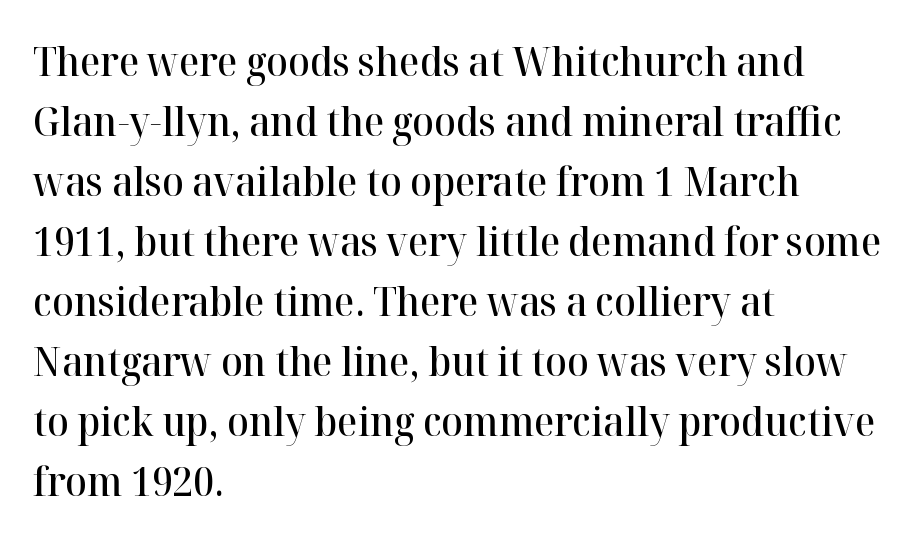
Q: Is the text bold? A: Semi-bold.
Q: Is the text italic (slanted)? A: No, it is upright.
Q: Is the typeface a serif or a sans-serif typeface? A: Serif.
Q: Is the text underlined? A: No.
Q: How is the paragraph aligned? A: Left-aligned.
Q: Is the spacing between letters normal or unusually wide? A: Normal.
Q: Is the spacing between lines tight, normal or loose? A: Normal.
Q: Width (condensed, normal, or wide)? A: Normal.
Q: Stroke contrast? A: High.
Q: x-height? A: Medium.
Q: Monospaced? A: No.
